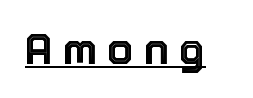
The image shows 43 px text type, upright; set unusually wide letter spacing (+0.23 em), underlined; a medium x-height.
